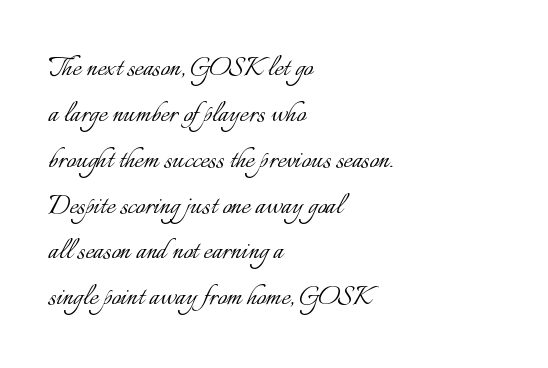
The image shows 33 px light type; set left-aligned, normal line spacing (1.39x), normal letter spacing, not underlined; low stroke contrast and a small x-height.
